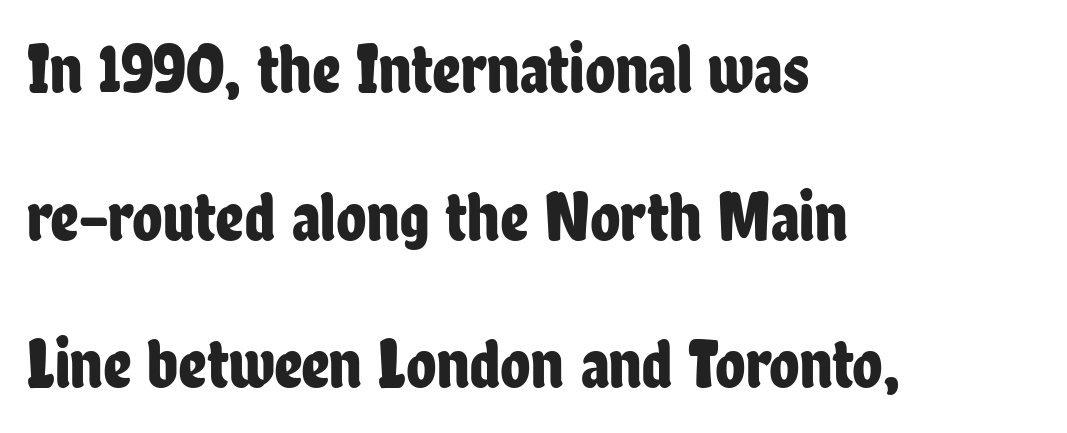
{"serif": "no", "italic": "no", "width": "condensed", "stroke_contrast": "low", "x_height": "medium", "monospaced": "no", "underline": "no", "align": "left", "line_spacing": "loose", "line_spacing_ratio": 2.11, "letter_spacing": "normal", "letter_spacing_em": 0.0, "glyph_px": 70}
